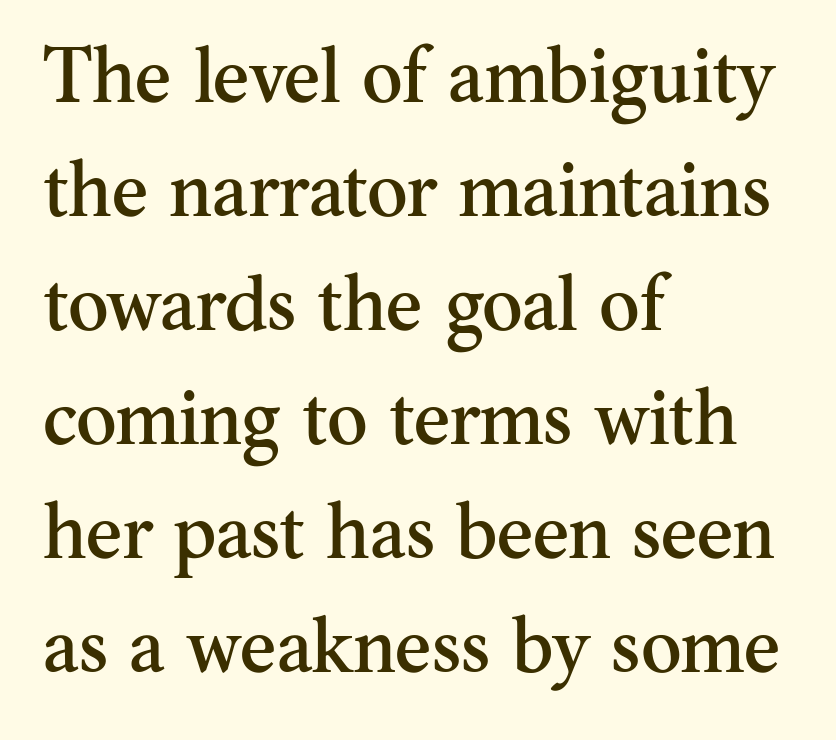
Any mark beneath the type? The region is blank. Where is the straight margin? On the left. Successive baselines arrive at the customary interval. Italic: no, the glyphs are upright roman. A typesetter would call this proportional, since set widths differ per character.
